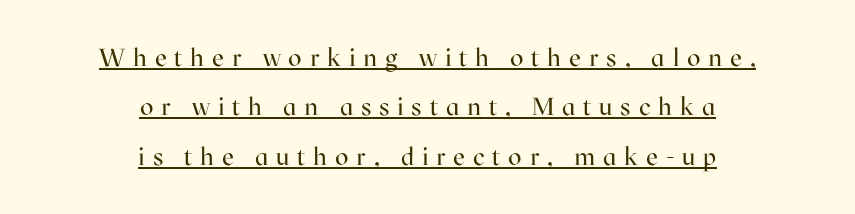
Q: Is the text bold? A: No.
Q: Is the text italic (slanted)? A: No, it is upright.
Q: Is the text underlined? A: Yes.
Q: How is the paragraph aligned? A: Centered.
Q: Is the spacing between letters normal or unusually wide? A: Unusually wide.
Q: Is the spacing between lines tight, normal or loose? A: Loose.
